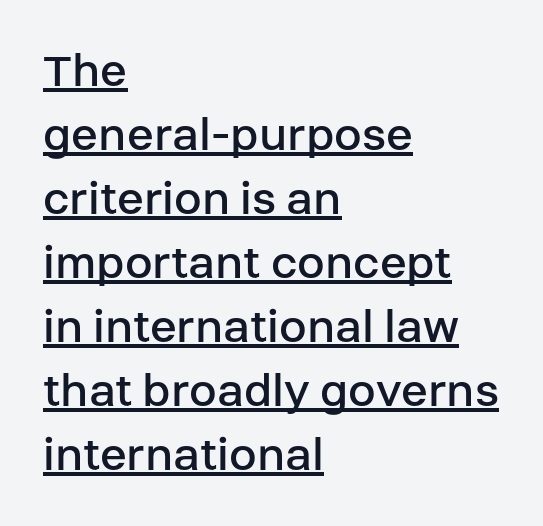
Summary of weight: not heavy and not bold. This is underlined copy, the kind a proofreader might mark for attention. The face used here is proportionally spaced, like ordinary book or web type. Every stem runs plumb, perpendicular to the baseline. A classic flush-left, rag-right setting is used for this passage. The rendering shows plain stroke endings on the letterforms — a sans-serif design.
